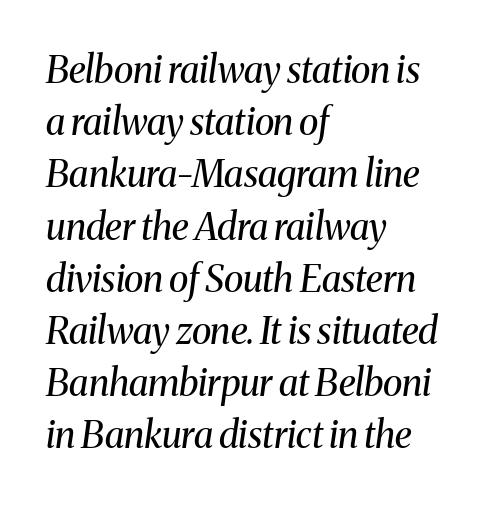
The image shows 37 px regular-weight serif type, italic (leaning right); set left-aligned, normal line spacing (1.41x), normal letter spacing, not underlined; medium stroke contrast and a medium x-height.
